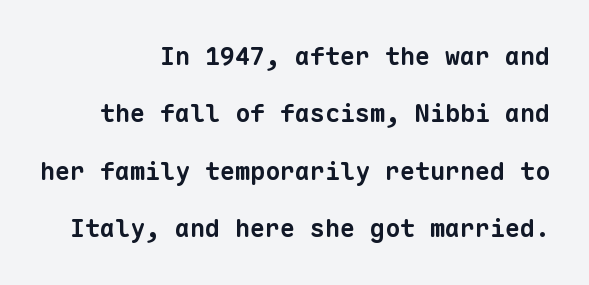
Q: Is the text bold? A: Yes.
Q: Is the text underlined? A: No.
Q: How is the paragraph aligned? A: Right-aligned.
Q: Is the spacing between letters normal or unusually wide? A: Normal.
Q: Is the spacing between lines tight, normal or loose? A: Loose.
